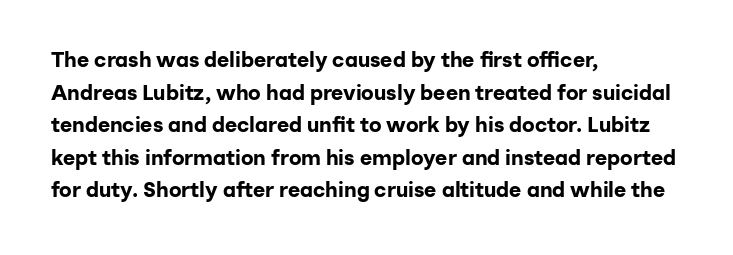
{"italic": "no", "bold": "yes", "underline": "no", "align": "left", "line_spacing": "normal", "line_spacing_ratio": 1.55, "letter_spacing": "normal", "letter_spacing_em": 0.0, "glyph_px": 21}
